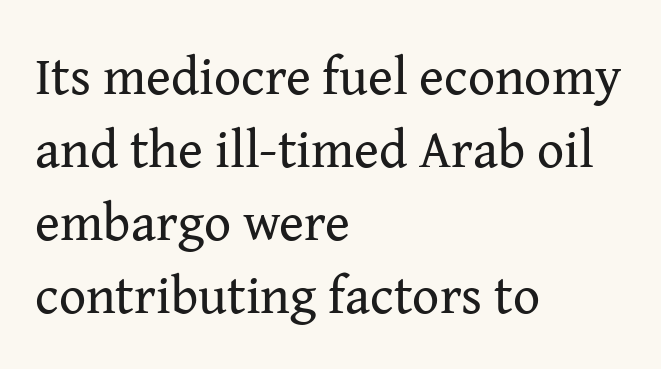
If you measured baseline to baseline, you'd find a middling distance. Beneath every word, the page is bare. Words appear dense and cohesive because spacing is normal. Unbolded letterforms with no extra heft. Vertical strokes here are truly vertical.
